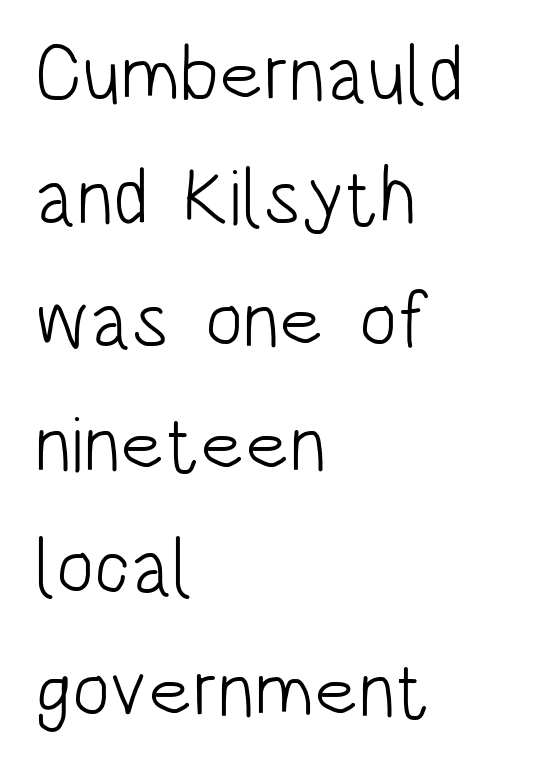
Q: Is the text bold? A: No.
Q: Is the text italic (slanted)? A: No, it is upright.
Q: Is the typeface a serif or a sans-serif typeface? A: Sans-serif.
Q: Is the text underlined? A: No.
Q: How is the paragraph aligned? A: Left-aligned.
Q: Is the spacing between letters normal or unusually wide? A: Normal.
Q: Is the spacing between lines tight, normal or loose? A: Normal.
Q: Width (condensed, normal, or wide)? A: Condensed.
Q: Stroke contrast? A: Low.
Q: x-height? A: Large.
Q: Monospaced? A: No.
